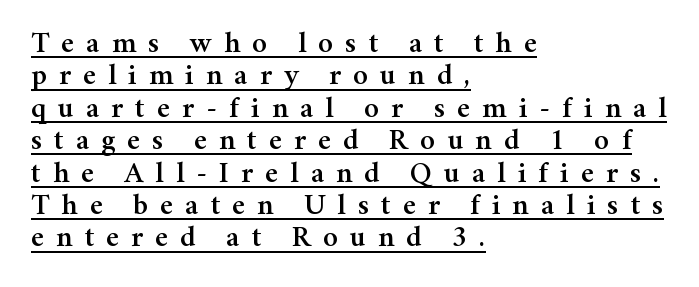
The image shows 30 px serif type, upright; set left-aligned, tight line spacing (1.08x), unusually wide letter spacing (+0.4 em), underlined; medium stroke contrast and a medium x-height.
